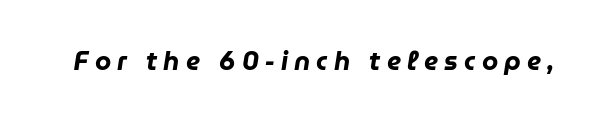
The image shows 26 px bold type, italic (leaning right); set unusually wide letter spacing (+0.24 em), not underlined.
